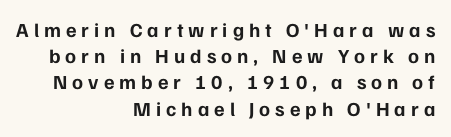
Q: Is the text bold? A: Yes.
Q: Is the text italic (slanted)? A: No, it is upright.
Q: Is the text underlined? A: No.
Q: How is the paragraph aligned? A: Right-aligned.
Q: Is the spacing between letters normal or unusually wide? A: Unusually wide.
Q: Is the spacing between lines tight, normal or loose? A: Normal.
